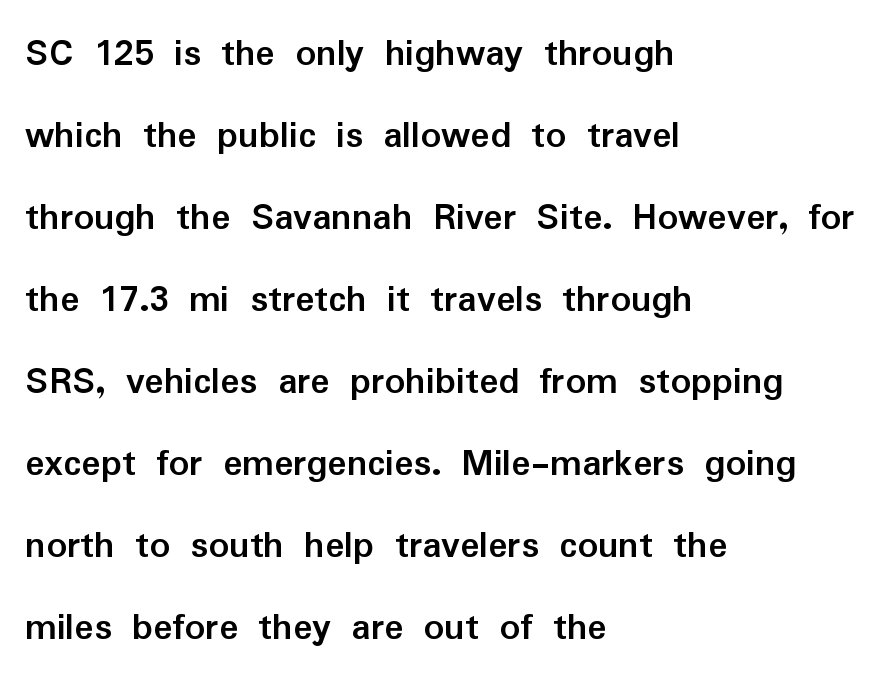
Nobody drew a line under any word here. Do the characters align in a grid? No, the font is proportional. The designer dialed line spacing up above the default. Summary of weight: heavy, a full bold. The letters carry no serifs — their stems end cleanly without finishing strokes. Is the block centered? No — it sits flush against the left margin.
